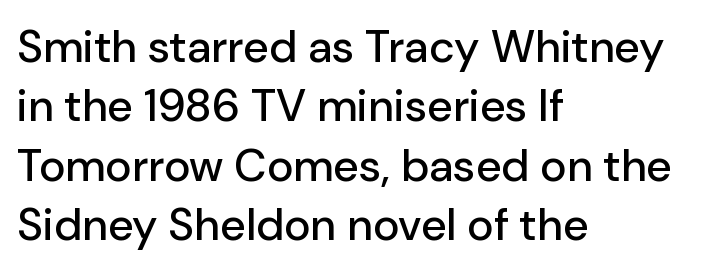
The image shows 45 px sans-serif type, upright; set left-aligned, normal line spacing (1.32x), normal letter spacing, not underlined; low stroke contrast and a medium x-height.
